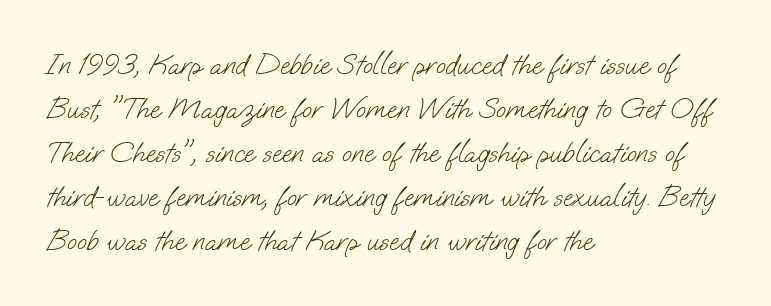
Do the characters align in a grid? No, the font is proportional. The characters are drawn with everyday or finer stroke widths. The face used here is rendered with its standard letterfit. The space between consecutive lines is moderate. All the whitespace from short lines collects on the right.
